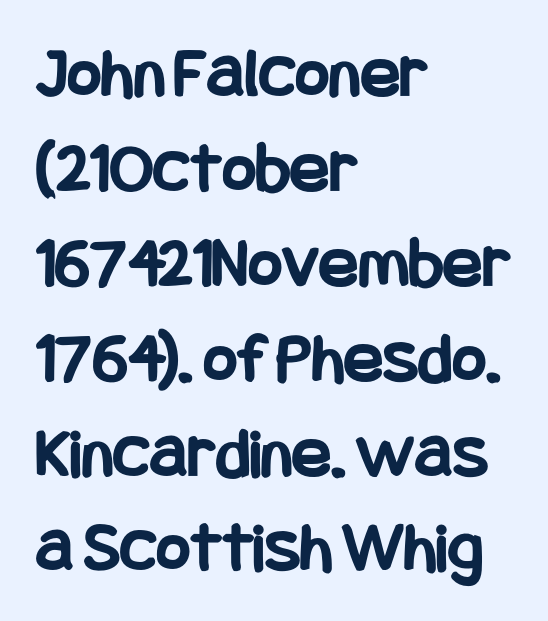
The image shows 73 px bold, condensed sans-serif type, upright; set left-aligned, normal line spacing (1.3x), normal letter spacing, not underlined; low stroke contrast and a large x-height.
